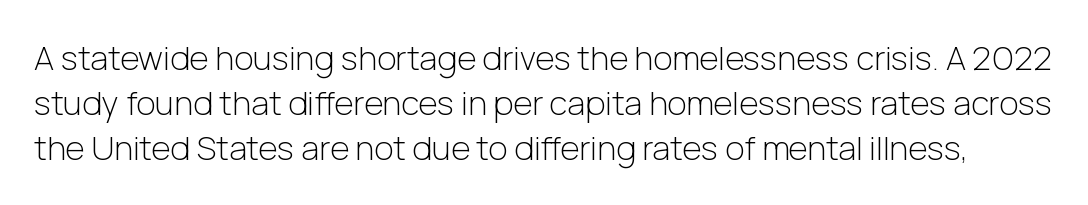
Q: Is the text bold? A: No.
Q: Is the text italic (slanted)? A: No, it is upright.
Q: Is the typeface a serif or a sans-serif typeface? A: Sans-serif.
Q: Is the text underlined? A: No.
Q: Is the spacing between letters normal or unusually wide? A: Normal.
Q: Is the spacing between lines tight, normal or loose? A: Normal.
Q: Width (condensed, normal, or wide)? A: Normal.
Q: Stroke contrast? A: Low.
Q: x-height? A: Medium.
Q: Monospaced? A: No.
